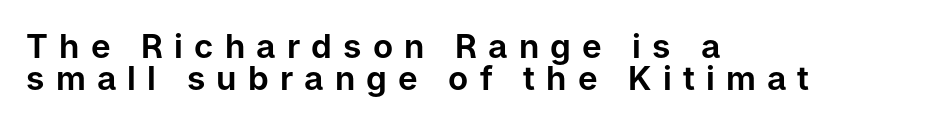
Q: Is the text italic (slanted)? A: No, it is upright.
Q: Is the typeface a serif or a sans-serif typeface? A: Sans-serif.
Q: Is the text underlined? A: No.
Q: How is the paragraph aligned? A: Left-aligned.
Q: Is the spacing between letters normal or unusually wide? A: Unusually wide.
Q: Is the spacing between lines tight, normal or loose? A: Tight.
Q: Width (condensed, normal, or wide)? A: Normal.
Q: Stroke contrast? A: Low.
Q: x-height? A: Medium.
Q: Monospaced? A: No.
